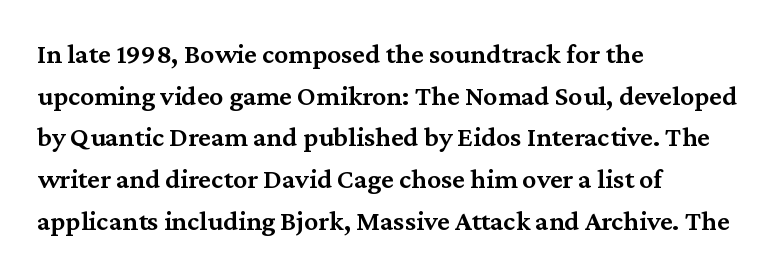
The image shows 28 px semibold serif type, upright; set left-aligned, normal line spacing (1.49x), normal letter spacing, not underlined; medium stroke contrast and a medium x-height.
